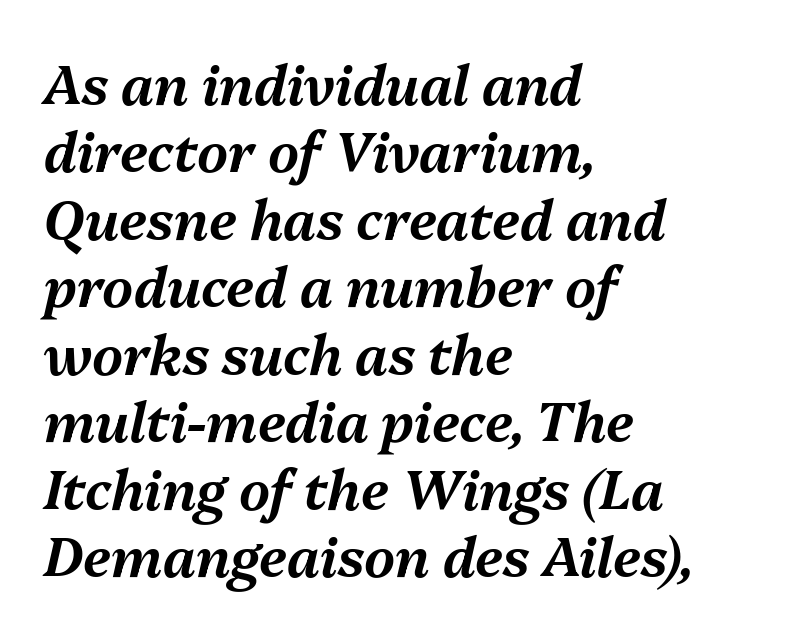
Tracking here is standard; glyphs follow each other at the usual distance. You could not count columns in this text — the font is proportionally spaced. In terms of posture, this sample is oblique. The typesetter chose a ragged-right arrangement here. Check under the words: just untouched page. Honestly, the row spacing looks completely unremarkable.
